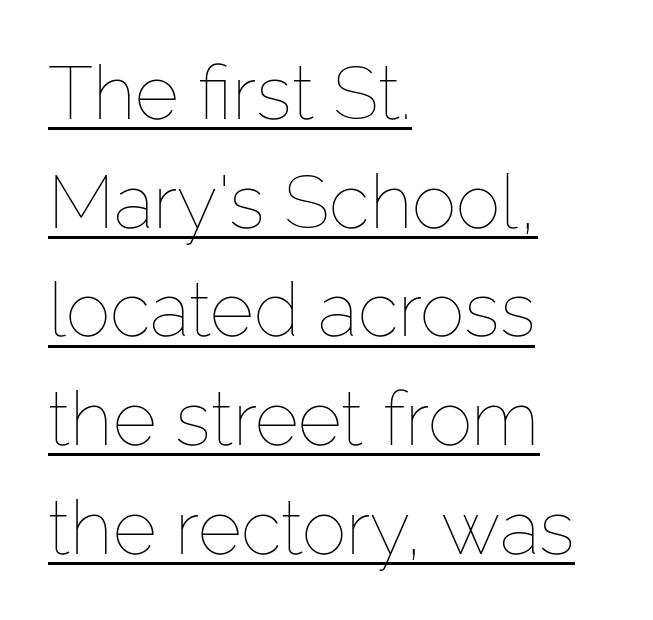
{"italic": "no", "bold": "no", "weight": "thin", "width": "normal", "stroke_contrast": "low", "x_height": "medium", "monospaced": "no", "underline": "yes", "align": "left", "line_spacing": "normal", "line_spacing_ratio": 1.45, "letter_spacing": "normal", "letter_spacing_em": 0.0, "glyph_px": 75}
